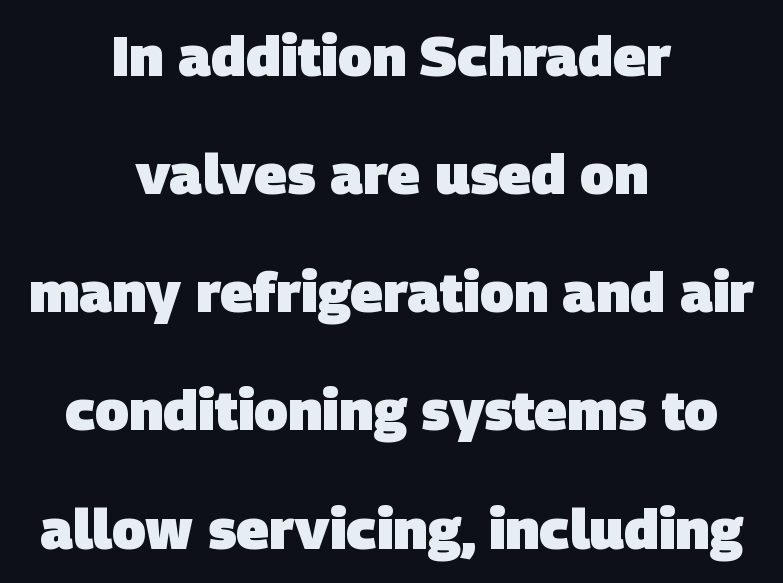
The image shows 56 px heavy sans-serif type; set centered, loose line spacing (2.11x), normal letter spacing, not underlined; low stroke contrast and a large x-height.
